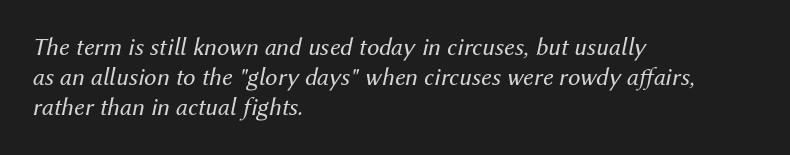
Q: Is the text bold? A: No.
Q: Is the text italic (slanted)? A: Yes, it leans right by about 12 degrees.
Q: Is the text underlined? A: No.
Q: How is the paragraph aligned? A: Left-aligned.
Q: Is the spacing between letters normal or unusually wide? A: Normal.
